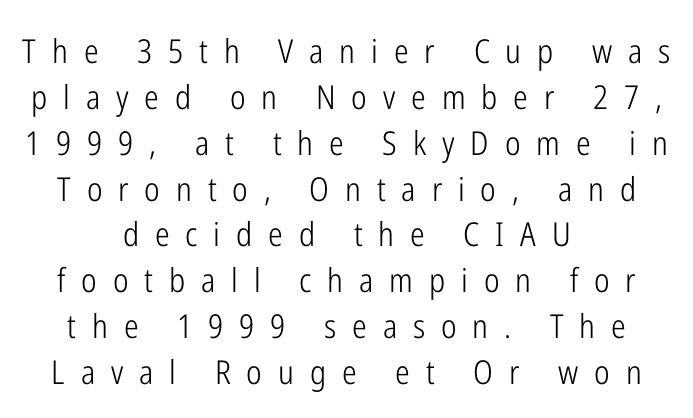
{"serif": "no", "italic": "no", "bold": "no", "weight": "light", "width": "condensed", "stroke_contrast": "low", "x_height": "medium", "monospaced": "no", "underline": "no", "align": "center", "line_spacing": "normal", "line_spacing_ratio": 1.39, "letter_spacing": "wide", "letter_spacing_em": 0.48, "glyph_px": 33}
